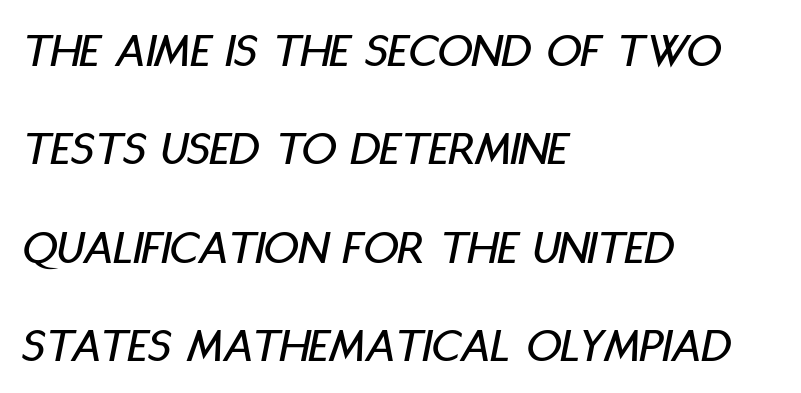
The image shows 49 px condensed type, italic (leaning right); set left-aligned, loose line spacing (2.01x), normal letter spacing, not underlined; low stroke contrast and a large x-height.
